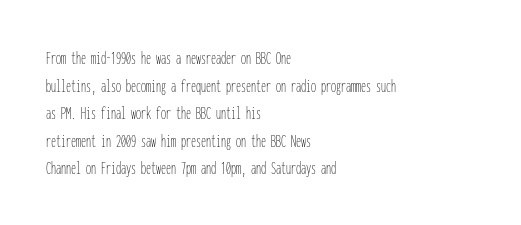
The image shows 20 px text type, upright; set left-aligned, normal line spacing (1.38x), normal letter spacing, not underlined.
